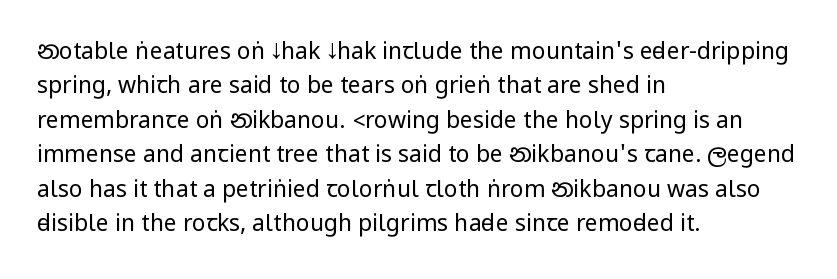
{"italic": "no", "bold": "no", "underline": "no", "align": "left", "line_spacing": "normal", "line_spacing_ratio": 1.5, "letter_spacing": "normal", "letter_spacing_em": 0.0, "glyph_px": 23}
